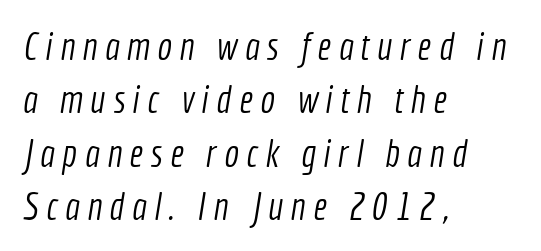
Q: Is the text bold? A: No.
Q: Is the typeface a serif or a sans-serif typeface? A: Sans-serif.
Q: Is the text underlined? A: No.
Q: How is the paragraph aligned? A: Left-aligned.
Q: Is the spacing between lines tight, normal or loose? A: Normal.
Q: Width (condensed, normal, or wide)? A: Condensed.
Q: x-height? A: Medium.
Q: Monospaced? A: No.
